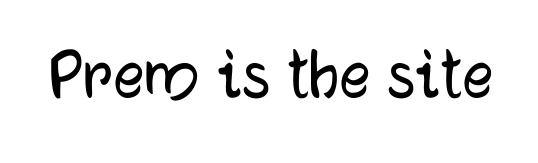
The image shows 77 px sans-serif type, upright; set normal letter spacing, not underlined; low stroke contrast and a medium x-height.
